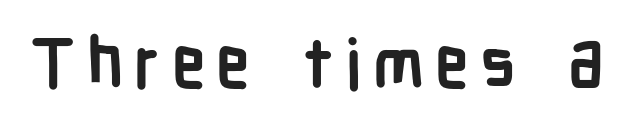
The image shows 68 px semibold, condensed sans-serif type, upright; set not underlined; low stroke contrast and a medium x-height.
